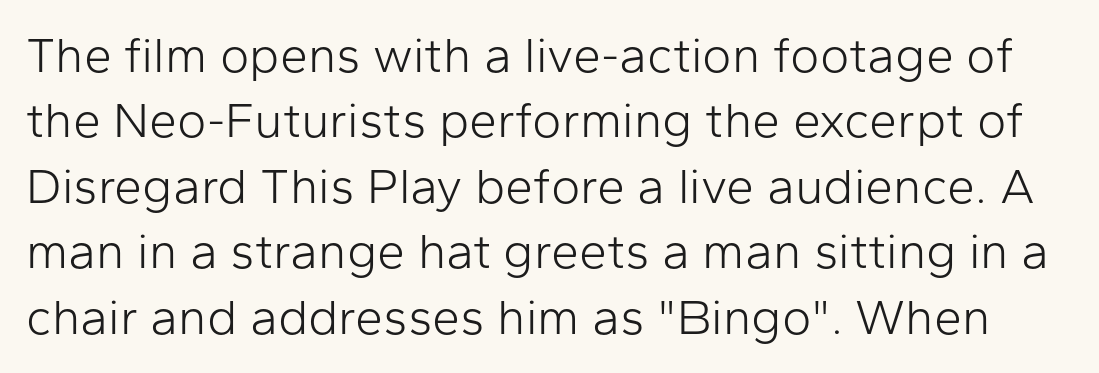
Q: Is the text bold? A: No.
Q: Is the text italic (slanted)? A: No, it is upright.
Q: Is the typeface a serif or a sans-serif typeface? A: Sans-serif.
Q: Is the text underlined? A: No.
Q: Is the spacing between letters normal or unusually wide? A: Normal.
Q: Is the spacing between lines tight, normal or loose? A: Normal.
Q: Width (condensed, normal, or wide)? A: Normal.
Q: Stroke contrast? A: Low.
Q: x-height? A: Medium.
Q: Monospaced? A: No.
